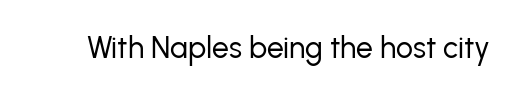
The image shows 30 px regular-weight sans-serif type, upright; set normal letter spacing, not underlined; low stroke contrast and a medium x-height.
